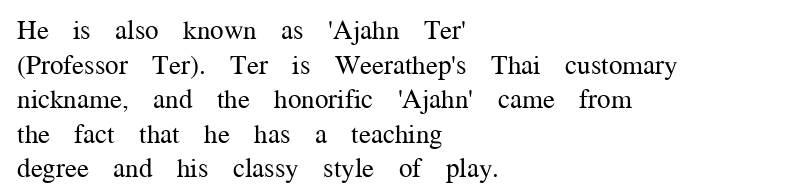
The block of text has a typical density, with ordinary space between rows. Which margin do the lines hug? The left one — the right edge is uneven. The space directly below the letters is spotless. This is the regular roman posture of the typeface. Does extra space separate the letters? No, they use regular spacing.
